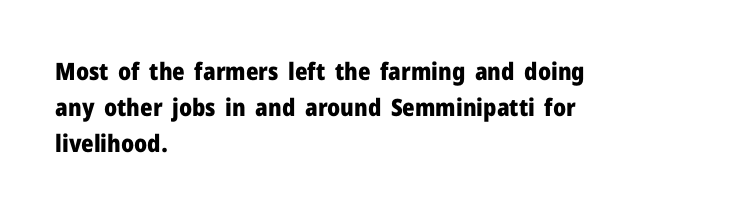
The vertical gap from one line to the next is medium. In terms of posture, this sample is upright. Look at the stroke-to-counter ratio: heavy, a bold. Clear beneath every line of the passage. Casual observation: everything's shoved over to the left. You could call the tracking neutral — neither tight nor loose.
